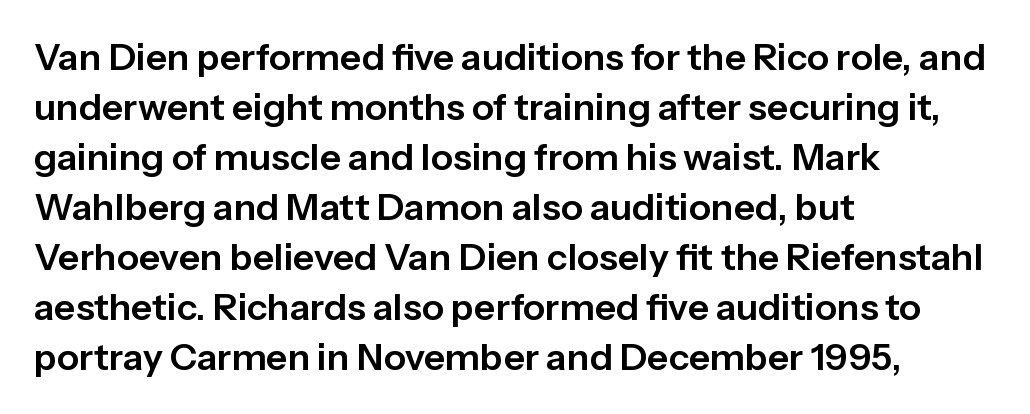
{"serif": "no", "italic": "no", "width": "normal", "stroke_contrast": "low", "x_height": "medium", "monospaced": "no", "underline": "no", "align": "left", "line_spacing": "normal", "line_spacing_ratio": 1.35, "letter_spacing": "normal", "letter_spacing_em": 0.0, "glyph_px": 37}
